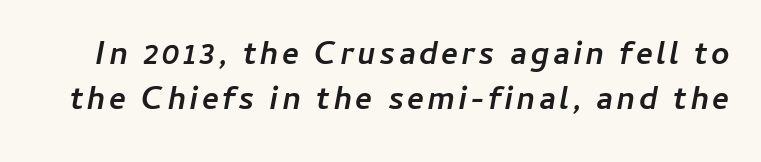
{"italic": "yes", "lean": "right", "slant_degrees": 11, "bold": "yes", "weight": "semibold", "width": "normal", "stroke_contrast": "low", "x_height": "medium", "monospaced": "no", "underline": "no", "line_spacing": "normal", "line_spacing_ratio": 1.4, "glyph_px": 32}
